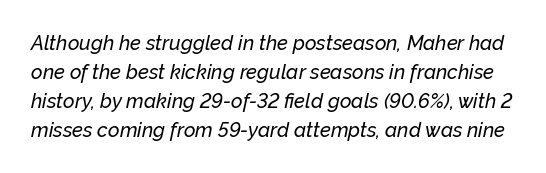
{"italic": "yes", "lean": "right", "slant_degrees": 12, "underline": "no", "line_spacing": "normal", "line_spacing_ratio": 1.45, "letter_spacing": "normal", "letter_spacing_em": 0.0, "glyph_px": 20}
